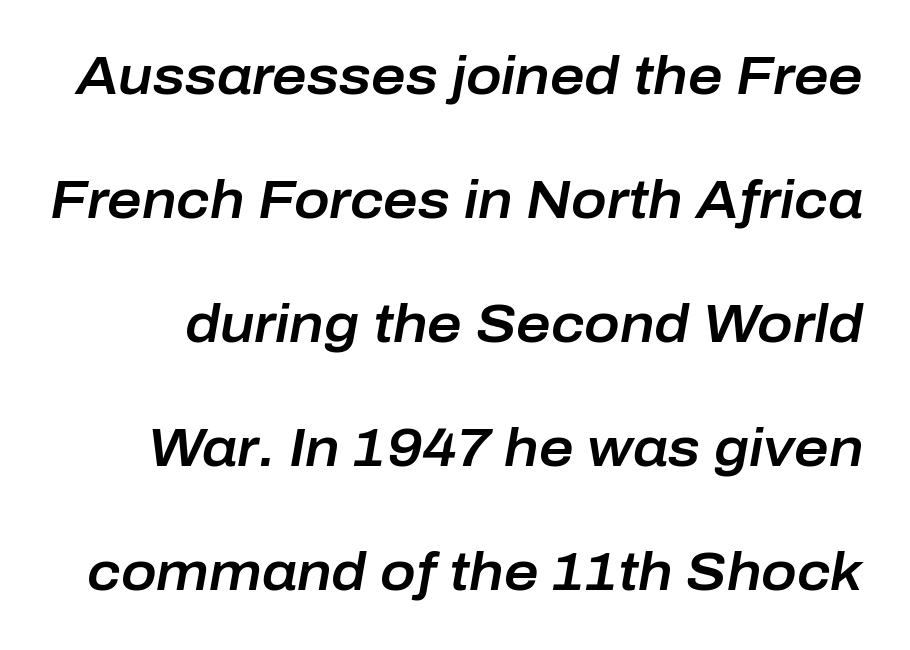
Q: Is the text italic (slanted)? A: Yes, it leans right by about 10 degrees.
Q: Is the text underlined? A: No.
Q: Is the spacing between letters normal or unusually wide? A: Normal.
Q: Is the spacing between lines tight, normal or loose? A: Loose.
Q: Width (condensed, normal, or wide)? A: Normal.
Q: Stroke contrast? A: Low.
Q: x-height? A: Medium.
Q: Monospaced? A: No.
